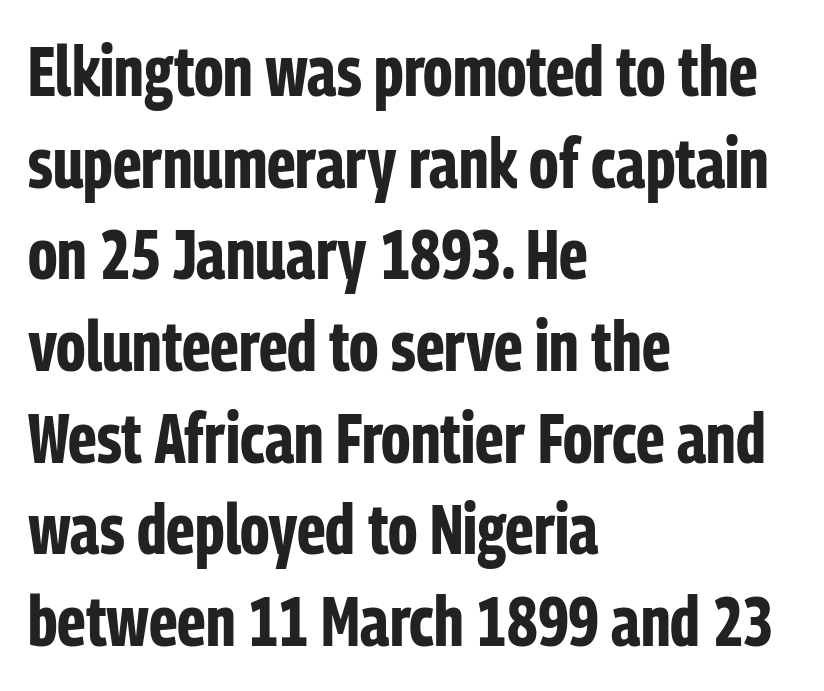
The image shows 70 px bold, condensed sans-serif type, upright; set left-aligned, normal line spacing (1.31x), normal letter spacing, not underlined; low stroke contrast and a medium x-height.
